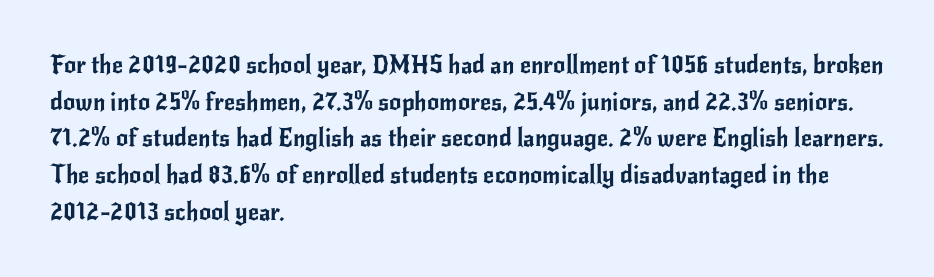
Unlike italic type, these characters show no tilt at all. Glyph-to-glyph distance matches everyday printed text. The line-height multiplier appears to be the usual default. The rag falls on the right side of this text block.
